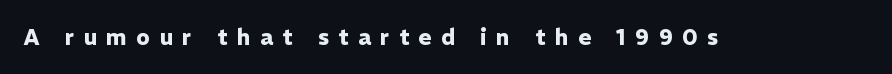
{"italic": "no", "bold": "yes", "underline": "no", "letter_spacing": "wide", "letter_spacing_em": 0.43, "glyph_px": 22}
